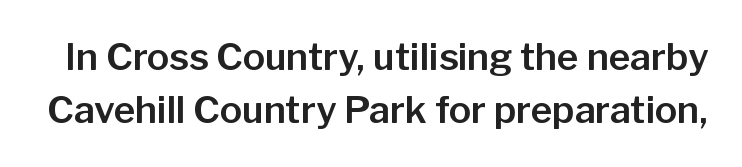
The image shows 37 px sans-serif type, upright; set normal line spacing (1.42x), normal letter spacing, not underlined; low stroke contrast and a medium x-height.
